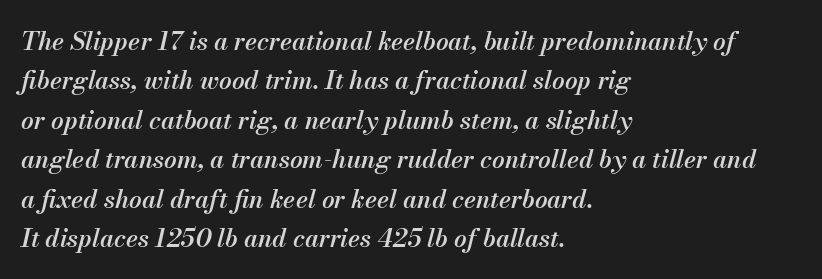
The image shows 25 px text type, italic (leaning right); set left-aligned, normal line spacing (1.58x), normal letter spacing, not underlined.
